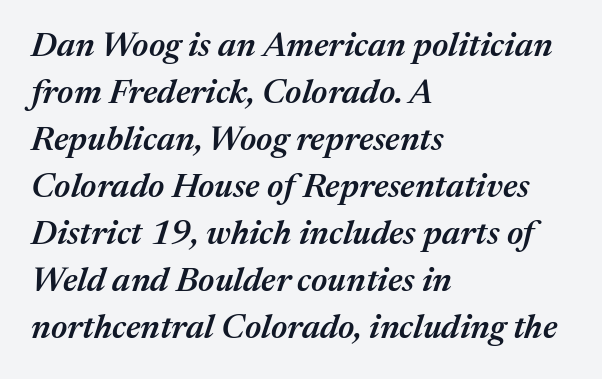
Q: Is the text bold? A: Semi-bold.
Q: Is the text italic (slanted)? A: Yes, it leans right by about 17 degrees.
Q: Is the text underlined? A: No.
Q: How is the paragraph aligned? A: Left-aligned.
Q: Is the spacing between letters normal or unusually wide? A: Normal.
Q: Is the spacing between lines tight, normal or loose? A: Normal.
Q: Width (condensed, normal, or wide)? A: Normal.
Q: Stroke contrast? A: Medium.
Q: x-height? A: Medium.
Q: Monospaced? A: No.
